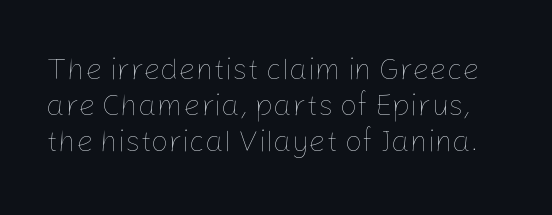
{"italic": "no", "bold": "no", "weight": "thin", "width": "normal", "stroke_contrast": "low", "x_height": "medium", "monospaced": "no", "underline": "no", "line_spacing_ratio": 1.2, "letter_spacing": "normal", "letter_spacing_em": 0.0, "glyph_px": 30}
